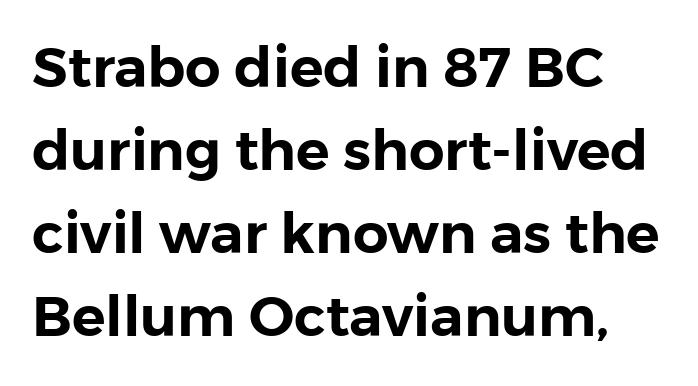
{"serif": "no", "italic": "no", "width": "normal", "stroke_contrast": "low", "x_height": "medium", "monospaced": "no", "underline": "no", "line_spacing": "normal", "line_spacing_ratio": 1.48, "letter_spacing": "normal", "letter_spacing_em": 0.0, "glyph_px": 56}
